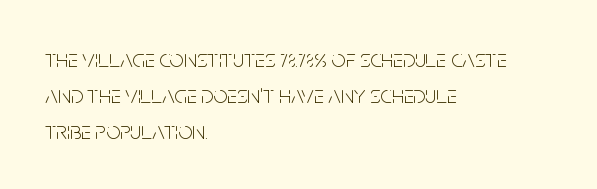
Q: Is the text bold? A: No.
Q: Is the text italic (slanted)? A: No, it is upright.
Q: Is the text underlined? A: No.
Q: How is the paragraph aligned? A: Left-aligned.
Q: Is the spacing between letters normal or unusually wide? A: Normal.
Q: Is the spacing between lines tight, normal or loose? A: Normal.
